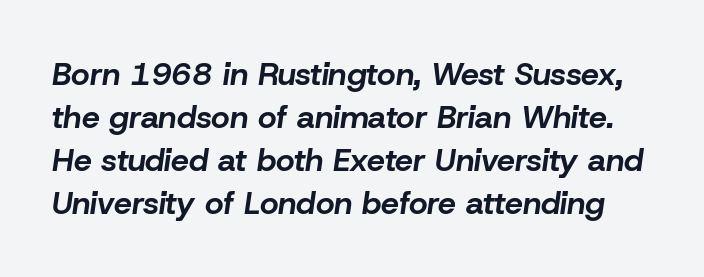
{"italic": "yes", "lean": "right", "slant_degrees": 8, "bold": "yes", "weight": "bold", "width": "normal", "stroke_contrast": "low", "x_height": "medium", "monospaced": "no", "underline": "no", "line_spacing": "normal", "line_spacing_ratio": 1.34, "letter_spacing": "normal", "letter_spacing_em": 0.0, "glyph_px": 32}
